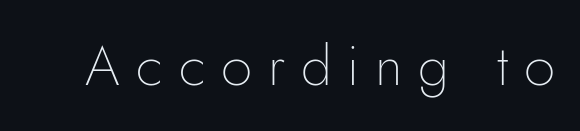
The image shows 56 px thin sans-serif type, upright; set unusually wide letter spacing (+0.28 em), not underlined; low stroke contrast and a small x-height.
